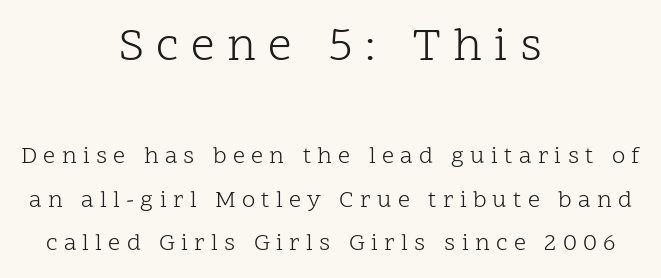
{"serif": "yes", "italic": "no", "bold": "no", "weight": "light", "width": "normal", "stroke_contrast": "low", "x_height": "medium", "monospaced": "no", "underline": "no", "align": "center", "line_spacing_ratio": 1.83, "letter_spacing": "wide", "letter_spacing_em": 0.26, "larger_block": "first", "size_ratio": 1.96, "glyph_px": 47}
